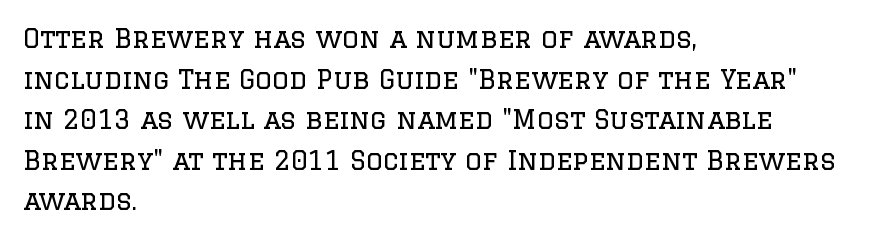
The image shows 26 px text type, upright; set left-aligned, normal line spacing (1.56x), normal letter spacing, not underlined.
